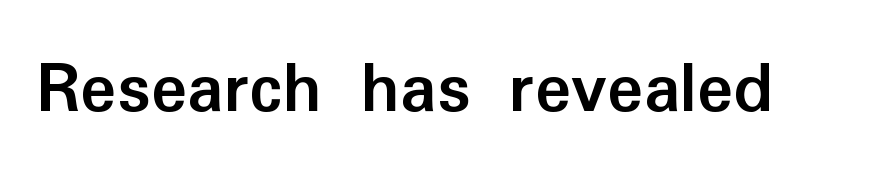
{"serif": "no", "italic": "no", "bold": "yes", "weight": "semibold", "width": "normal", "stroke_contrast": "low", "x_height": "medium", "monospaced": "no", "underline": "no", "letter_spacing": "normal", "letter_spacing_em": 0.0, "glyph_px": 76}
